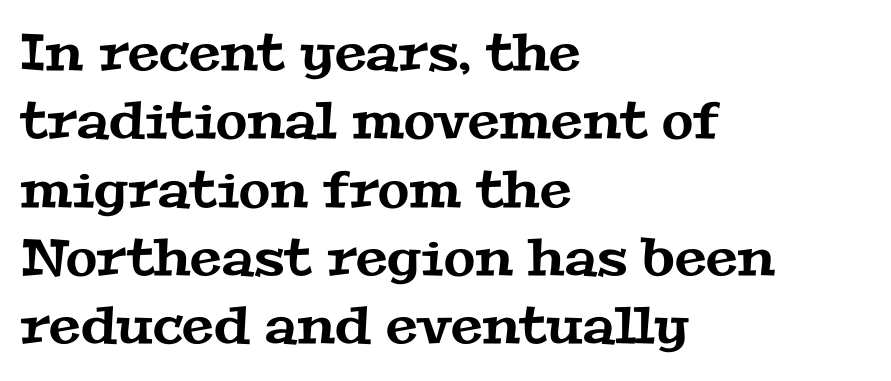
Q: Is the typeface a serif or a sans-serif typeface? A: Serif.
Q: Is the text underlined? A: No.
Q: How is the paragraph aligned? A: Left-aligned.
Q: Is the spacing between letters normal or unusually wide? A: Normal.
Q: Is the spacing between lines tight, normal or loose? A: Normal.
Q: Width (condensed, normal, or wide)? A: Wide.
Q: Stroke contrast? A: Medium.
Q: x-height? A: Medium.
Q: Monospaced? A: No.
